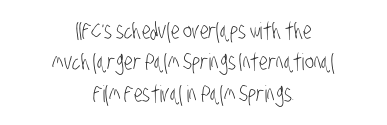
The horizontal fit of the characters is conventional and even. Does the copy run flush right? No — it is centered line by line. Reading down the column, the eye jumps a familiar distance to each next line. The strokes carry an ordinary text weight at most. The words here are not underlined.
